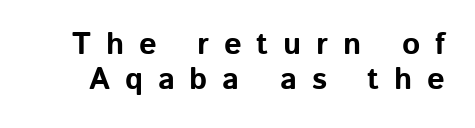
{"serif": "no", "italic": "no", "bold": "yes", "weight": "bold", "width": "normal", "stroke_contrast": "low", "x_height": "medium", "monospaced": "no", "underline": "no", "line_spacing": "tight", "line_spacing_ratio": 1.13, "letter_spacing": "wide", "letter_spacing_em": 0.48, "glyph_px": 31}
